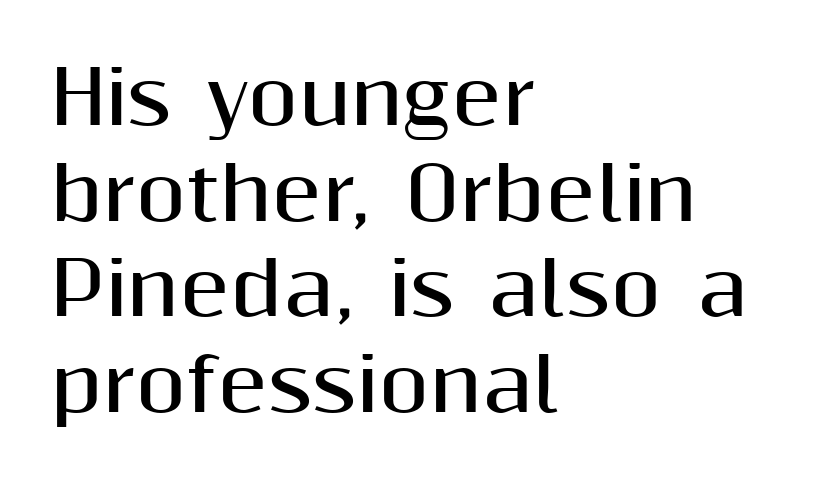
Summary of weight: heavy, a full bold. No feet cap the strokes, marking this as sans-serif type. Posture: vertical. Reading down the column, the eye jumps a familiar distance to each next line. Casual observation: everything's shoved over to the left.
